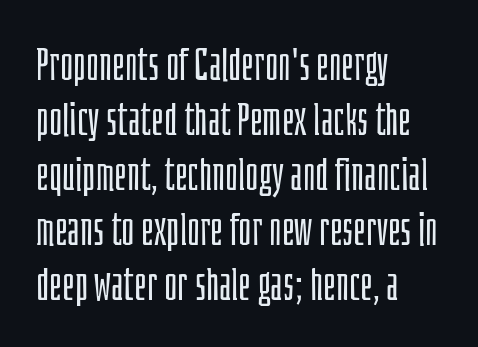
Character widths vary here, with narrow letters taking less room than wide ones. Where is the straight margin? On the left. Every character sits straight up, as roman type does. The letters sit at their default tracking, neither squeezed nor spread. Letters rest on an invisible, unmarked baseline. Vertical stems look standard width or narrower in stroke.
